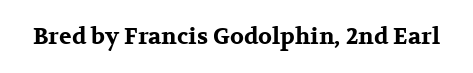
Q: Is the text bold? A: Yes.
Q: Is the text italic (slanted)? A: No, it is upright.
Q: Is the text underlined? A: No.
Q: Is the spacing between letters normal or unusually wide? A: Normal.
